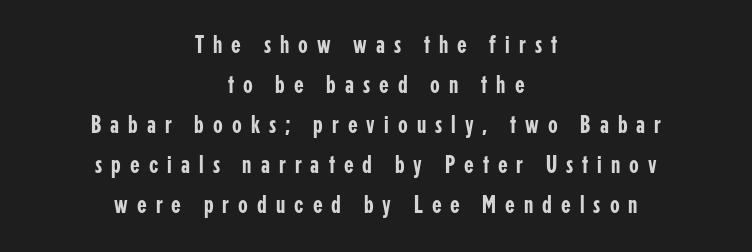
{"italic": "no", "underline": "no", "align": "center", "line_spacing": "normal", "line_spacing_ratio": 1.6, "letter_spacing": "wide", "letter_spacing_em": 0.36, "glyph_px": 25}
